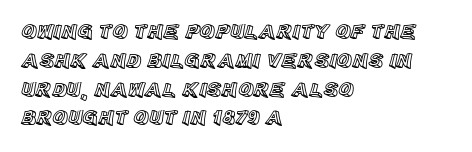
{"underline": "no", "align": "left", "line_spacing": "normal", "line_spacing_ratio": 1.37, "letter_spacing": "normal", "letter_spacing_em": 0.0, "glyph_px": 21}
